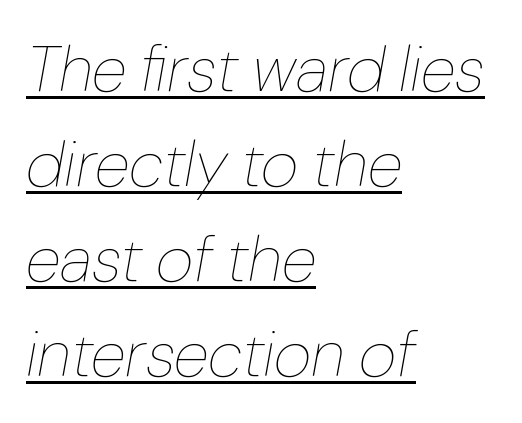
This sample uses plain, unmodified letter spacing. Rendered with sloped, italic letterforms. Beneath each row of characters lies a ruled line. Regular leading. Compared with a centered layout, this one pins lines to the left instead. The letterforms sit at book weight or below.
